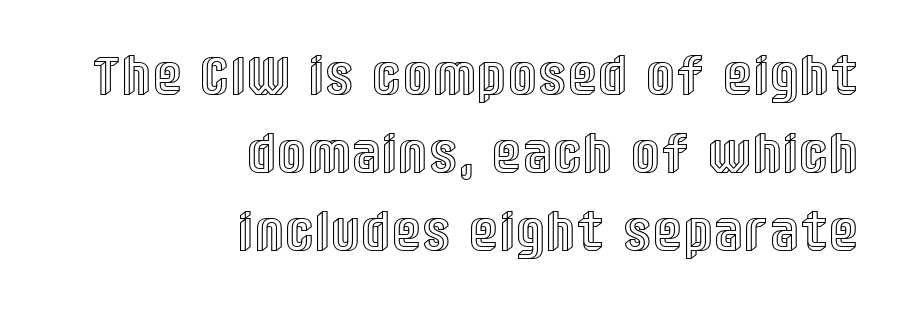
Compared with a flush-left layout, this one pins lines to the opposite, right side. A typesetter would call this leading conventional body-copy spacing. It's the straight-up-and-down kind of type. Honestly, there is no underline to notice here at all. Looks like regular typesetting: each glyph gets only the width it needs.
